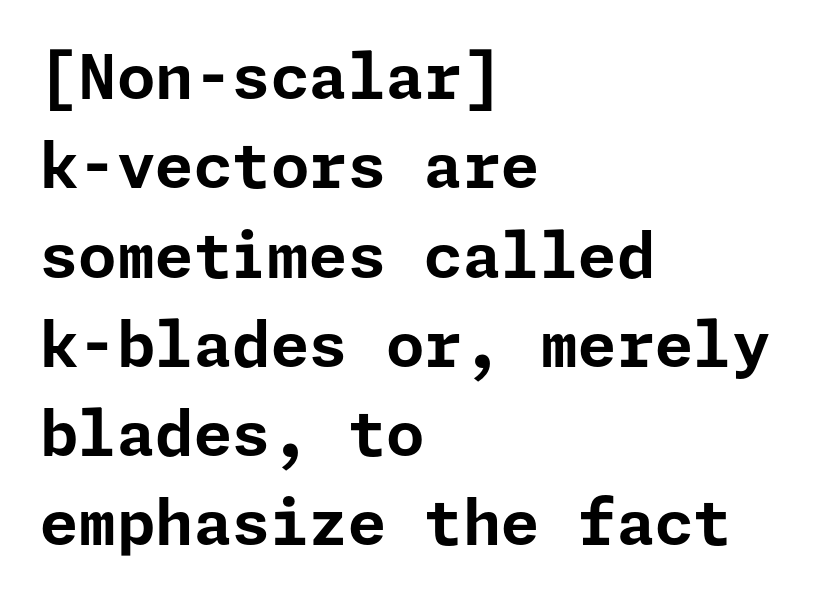
Underlining? Definitely not there. The letters stand upright; this is a roman face. To sum up the face: it is a sans, with no serifs. Students, this is bold: see how much ink each stroke carries. Students, observe: this is what conventionally led text looks like.
